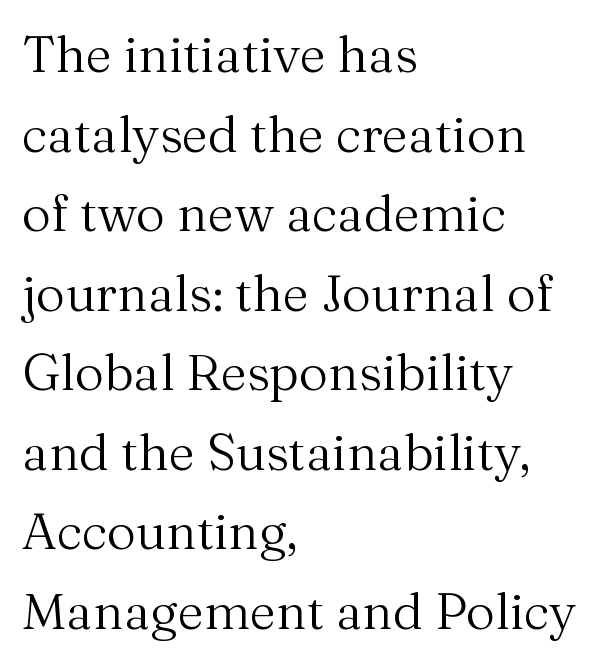
The image shows 51 px regular-weight serif type, upright; set left-aligned, normal line spacing (1.56x), normal letter spacing, not underlined; medium stroke contrast and a medium x-height.
